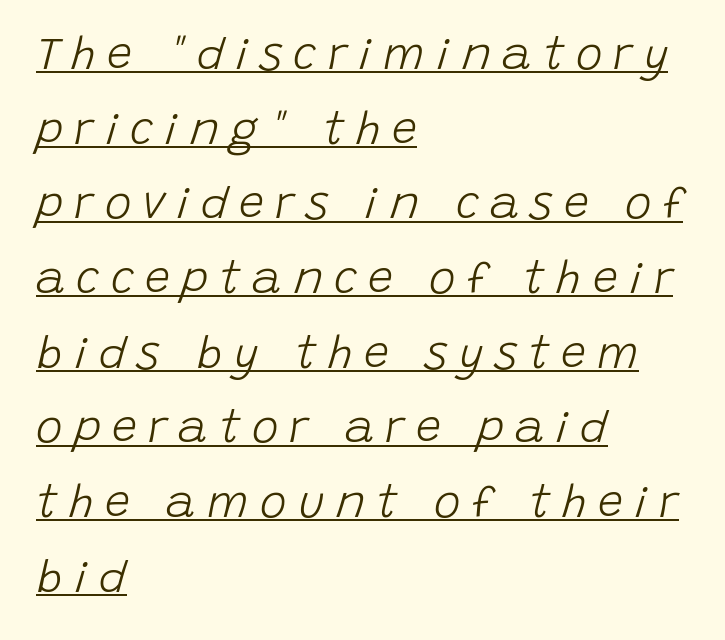
{"italic": "yes", "lean": "right", "slant_degrees": 15, "bold": "no", "weight": "light", "width": "normal", "stroke_contrast": "low", "x_height": "large", "monospaced": "no", "underline": "yes", "align": "left", "line_spacing": "normal", "line_spacing_ratio": 1.66, "letter_spacing": "wide", "letter_spacing_em": 0.25, "glyph_px": 45}
